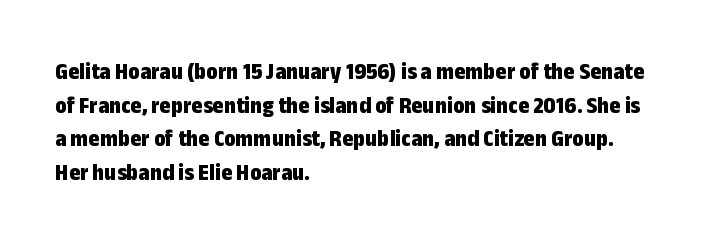
Any mark beneath the type? The region is blank. Regular leading. The face used here is rendered with its standard letterfit. These words are printed bold, with thick strokes throughout. Italic? Not at all — the glyphs are vertical. Left-aligned paragraph, ragged on the right.
